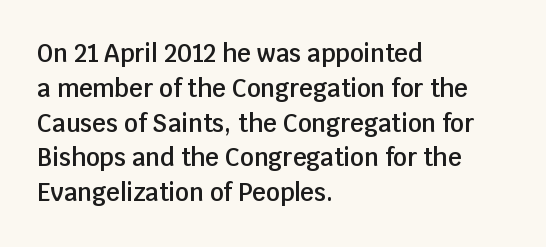
Q: Is the text bold? A: Semi-bold.
Q: Is the text italic (slanted)? A: No, it is upright.
Q: Is the text underlined? A: No.
Q: How is the paragraph aligned? A: Left-aligned.
Q: Is the spacing between letters normal or unusually wide? A: Normal.
Q: Is the spacing between lines tight, normal or loose? A: Normal.
